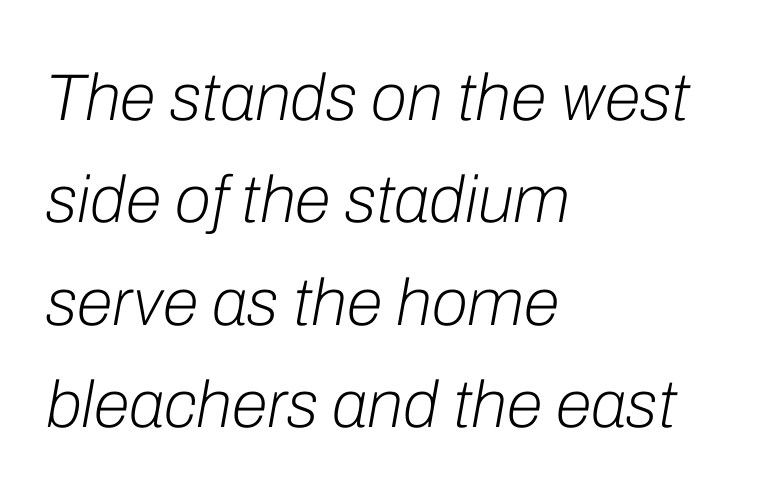
Tall strokes in this sample are angled rather than plumb. Letters have the restrained weight of plain body copy at most. Default kerning and tracking; the words read as compact shapes. The passage shown is not underscored anywhere.
